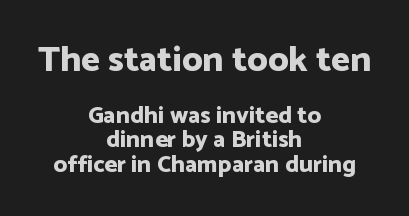
Q: Is the text bold? A: Yes.
Q: Is the text italic (slanted)? A: No, it is upright.
Q: Is the typeface a serif or a sans-serif typeface? A: Sans-serif.
Q: Is the text underlined? A: No.
Q: How is the paragraph aligned? A: Centered.
Q: Is the spacing between letters normal or unusually wide? A: Normal.
Q: Is the spacing between lines tight, normal or loose? A: Tight.
Q: Which block of text is set in a larger size, the first (top) or the second (bottom)? A: The first (top) one.
Q: Width (condensed, normal, or wide)? A: Normal.
Q: Stroke contrast? A: Low.
Q: x-height? A: Medium.
Q: Monospaced? A: No.
